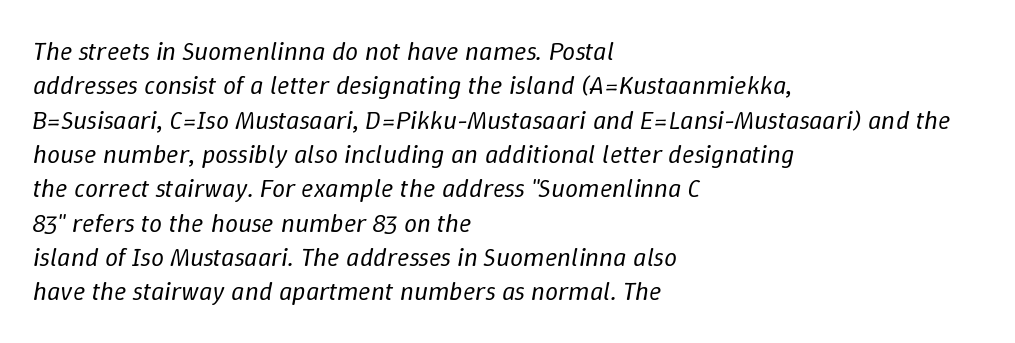
The image shows 26 px text type, italic (leaning right); set left-aligned, normal line spacing (1.32x), normal letter spacing, not underlined.
